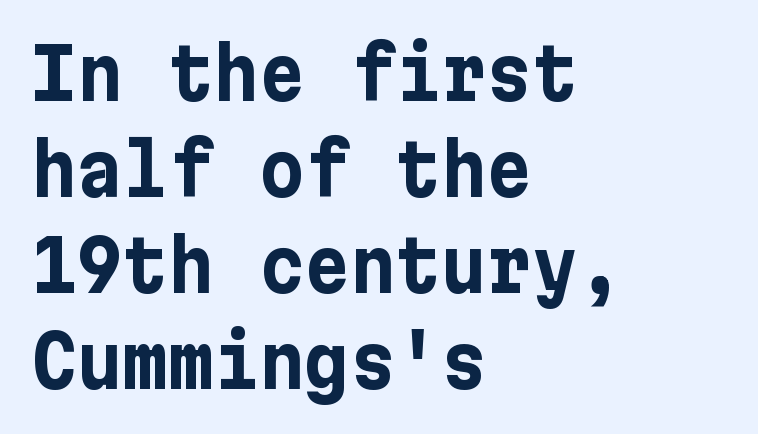
Q: Is the text bold? A: Yes.
Q: Is the text italic (slanted)? A: No, it is upright.
Q: Is the typeface a serif or a sans-serif typeface? A: Sans-serif.
Q: Is the text underlined? A: No.
Q: How is the paragraph aligned? A: Left-aligned.
Q: Is the spacing between letters normal or unusually wide? A: Normal.
Q: Is the spacing between lines tight, normal or loose? A: Normal.
Q: Width (condensed, normal, or wide)? A: Normal.
Q: Stroke contrast? A: Low.
Q: x-height? A: Medium.
